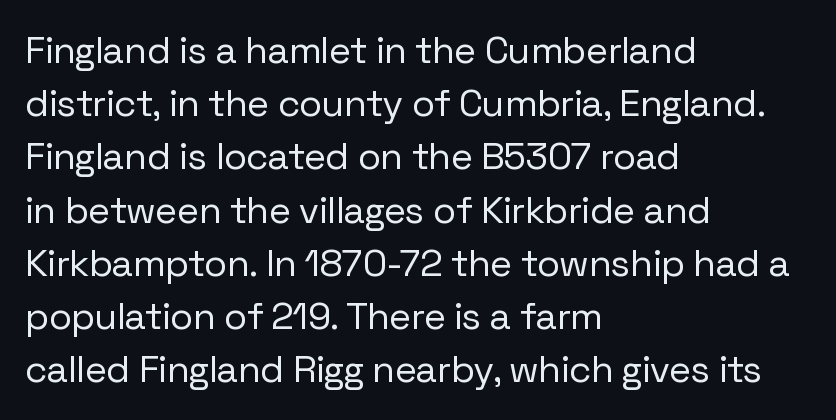
{"serif": "no", "italic": "no", "bold": "no", "weight": "regular", "width": "normal", "stroke_contrast": "low", "x_height": "medium", "monospaced": "no", "underline": "no", "align": "left", "line_spacing": "normal", "line_spacing_ratio": 1.4, "letter_spacing": "normal", "letter_spacing_em": 0.0, "glyph_px": 38}
